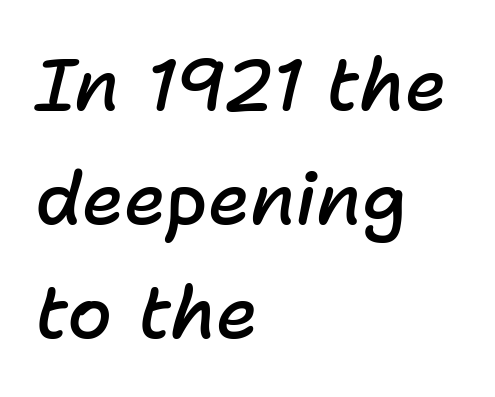
The image shows 73 px semibold type, italic (leaning right); set left-aligned, normal line spacing (1.56x), normal letter spacing, not underlined; low stroke contrast and a medium x-height.
